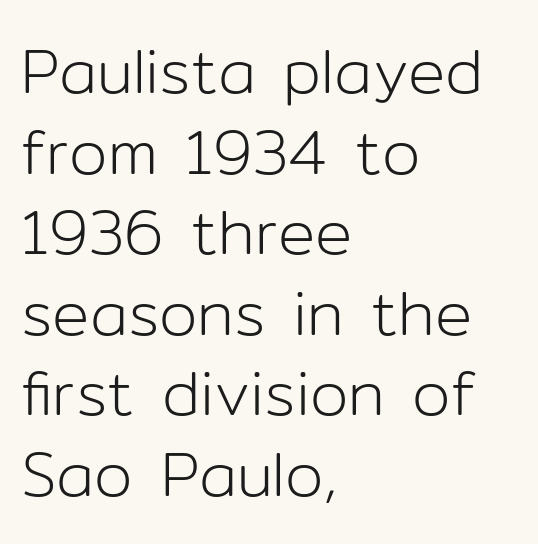
The image shows 62 px light sans-serif type, upright; set left-aligned, normal line spacing (1.3x), normal letter spacing, not underlined; low stroke contrast and a medium x-height.
